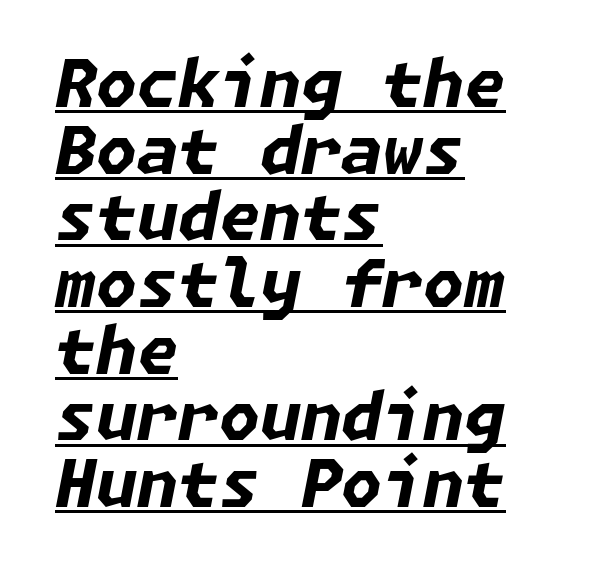
The image shows 66 px bold type, italic (leaning right); set left-aligned, tight line spacing (1.01x), normal letter spacing, underlined; low stroke contrast and a medium x-height.
